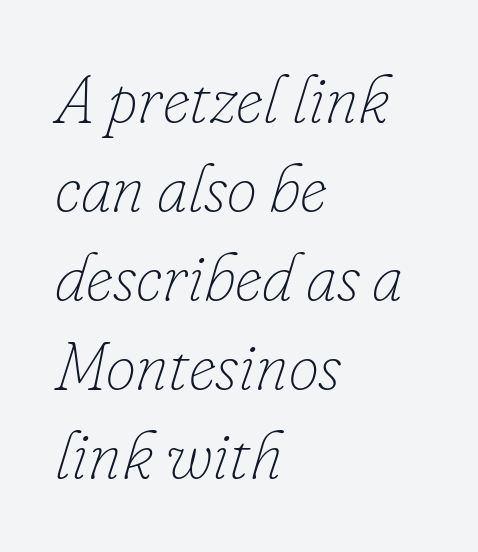
{"italic": "yes", "lean": "right", "slant_degrees": 16, "bold": "no", "weight": "thin", "width": "normal", "stroke_contrast": "low", "x_height": "small", "monospaced": "no", "underline": "no", "align": "left", "line_spacing": "normal", "line_spacing_ratio": 1.31, "letter_spacing": "normal", "letter_spacing_em": 0.0, "glyph_px": 68}
